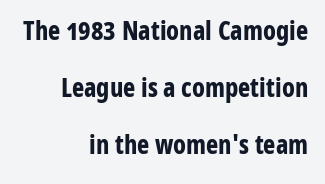
The image shows 26 px bold type, upright; set right-aligned, loose line spacing (2.19x), normal letter spacing, not underlined.
